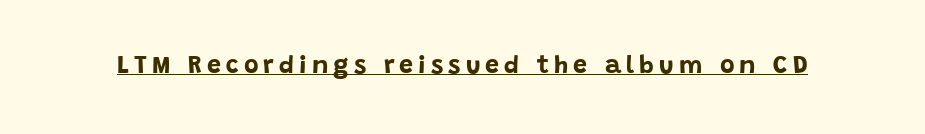
The image shows 25 px bold type, upright; set unusually wide letter spacing (+0.2 em), underlined.
